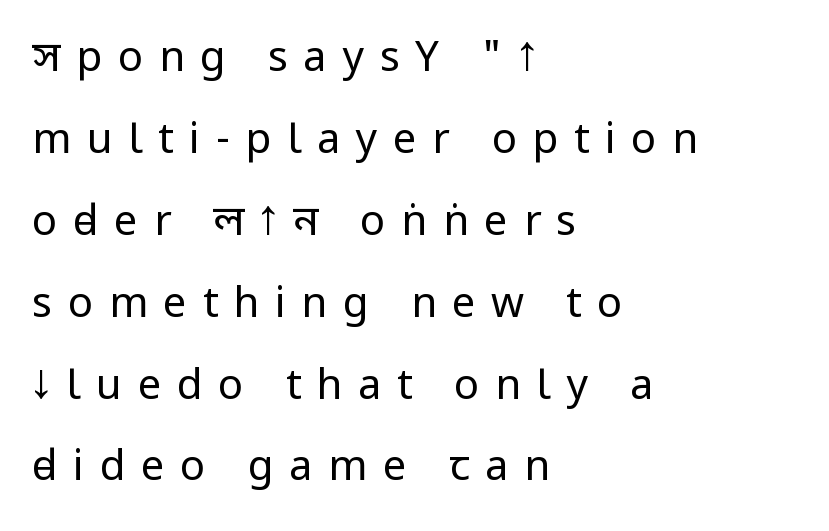
Tracking value appears strongly positive — letters spread wide. Weight: regular or lighter. The passage is arranged the way most books set body copy — flush left. Italic? Not at all — the glyphs are vertical. These lines stand farther apart than default settings would place them.
